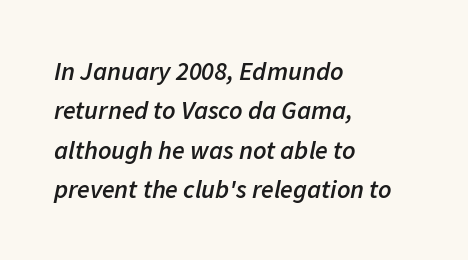
Q: Is the text bold? A: Semi-bold.
Q: Is the text italic (slanted)? A: Yes, it leans right by about 11 degrees.
Q: Is the text underlined? A: No.
Q: How is the paragraph aligned? A: Left-aligned.
Q: Is the spacing between letters normal or unusually wide? A: Normal.
Q: Is the spacing between lines tight, normal or loose? A: Normal.
